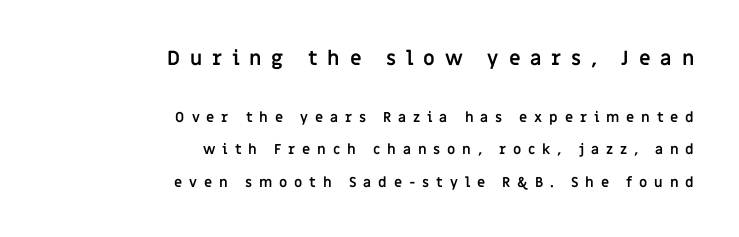
Q: Is the text bold? A: Yes.
Q: Is the text italic (slanted)? A: No, it is upright.
Q: Is the text underlined? A: No.
Q: How is the paragraph aligned? A: Right-aligned.
Q: Is the spacing between letters normal or unusually wide? A: Unusually wide.
Q: Is the spacing between lines tight, normal or loose? A: Loose.
Q: Which block of text is set in a larger size, the first (top) or the second (bottom)? A: The first (top) one.
